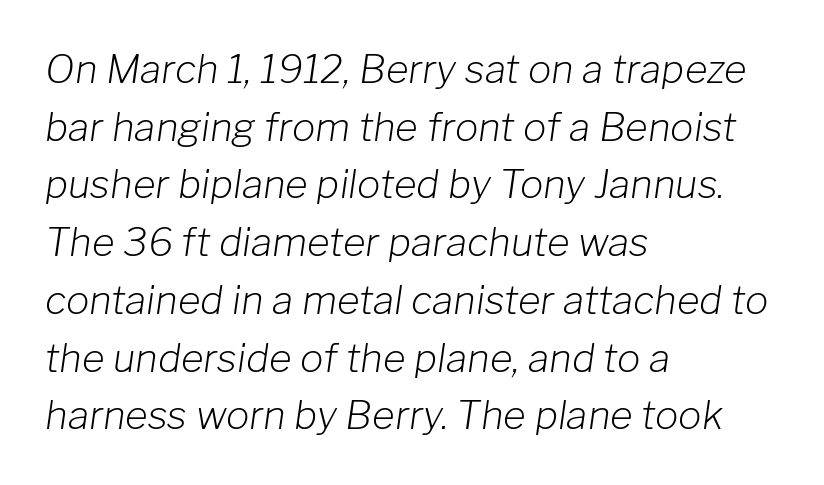
No chunkiness to these letters — they're not bold. The leading is moderate, giving the passage an even texture. Posture: slanted. A classic flush-left, rag-right setting is used for this passage. How are the letters spaced? Ordinarily, with no added tracking. The baseline area is clear.
